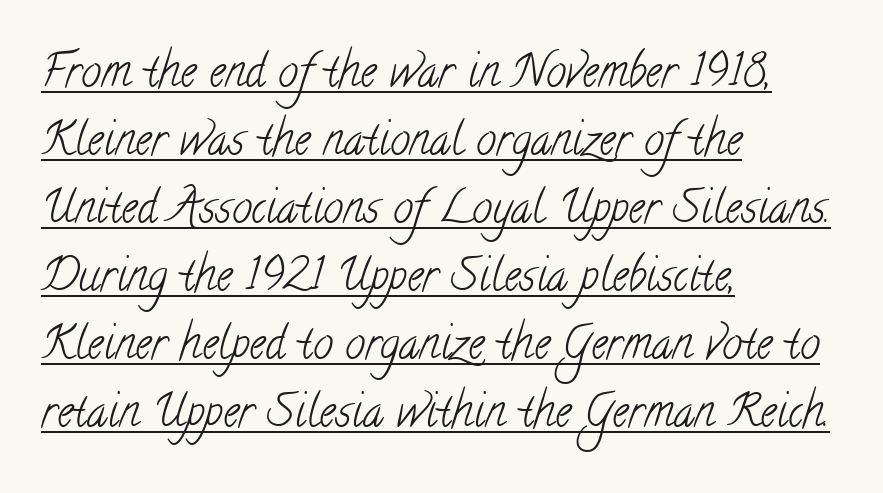
Teacher's note: observe the even left margin — that is flush-left alignment. Line spacing here is normal. The horizontal fit of the characters is conventional and even. The font is comparable to plain body text, perhaps lighter. Is this a fixed-width face? No — the glyphs have proportional, varying widths.
